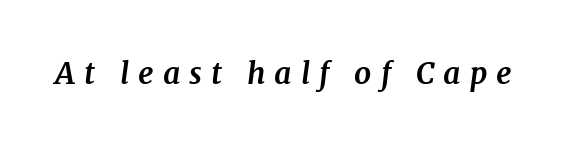
The image shows 30 px bold serif type, italic (leaning right); set unusually wide letter spacing (+0.3 em), not underlined; medium stroke contrast and a medium x-height.
